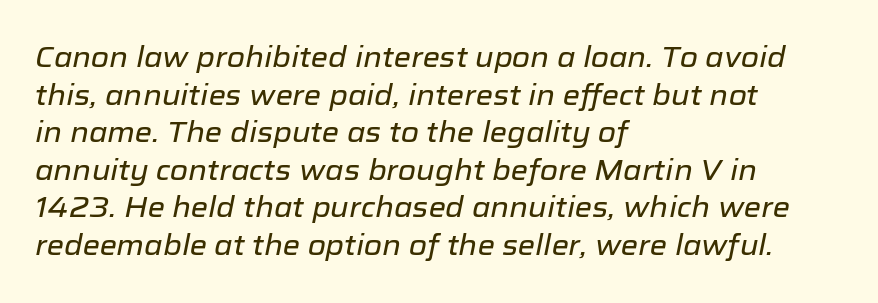
Q: Is the text italic (slanted)? A: Yes, it leans right by about 12 degrees.
Q: Is the text underlined? A: No.
Q: How is the paragraph aligned? A: Left-aligned.
Q: Is the spacing between letters normal or unusually wide? A: Normal.
Q: Is the spacing between lines tight, normal or loose? A: Normal.
Q: Width (condensed, normal, or wide)? A: Normal.
Q: Stroke contrast? A: Low.
Q: x-height? A: Medium.
Q: Monospaced? A: No.
